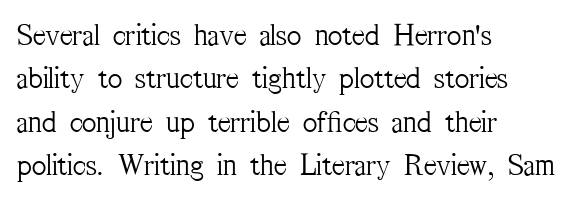
The image shows 31 px light, condensed serif type, upright; set left-aligned, normal line spacing (1.4x), normal letter spacing, not underlined; medium stroke contrast and a medium x-height.
